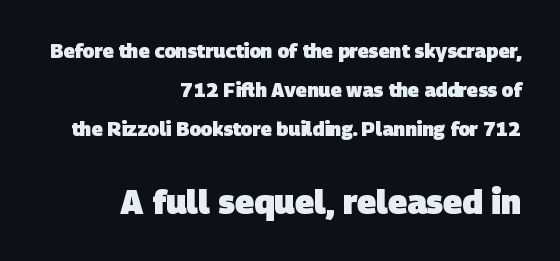
The image shows 33 px heavy sans-serif type; set right-aligned, loose line spacing (2.04x), normal letter spacing, not underlined; the second (bottom) block is 1.74x larger; low stroke contrast and a large x-height.
